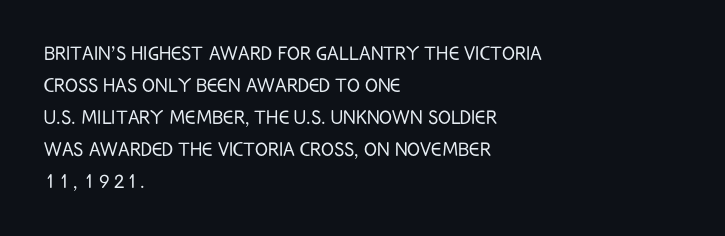
The image shows 24 px text type, upright; set left-aligned, normal line spacing (1.33x), normal letter spacing, not underlined.
